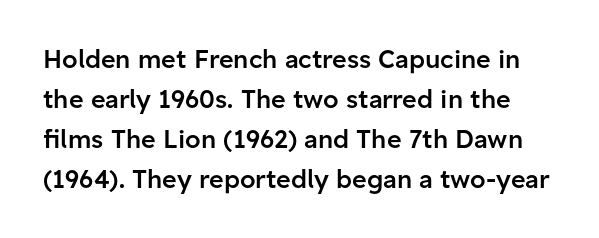
{"italic": "no", "bold": "semi", "underline": "no", "line_spacing": "normal", "line_spacing_ratio": 1.6, "letter_spacing": "normal", "letter_spacing_em": 0.0, "glyph_px": 25}
